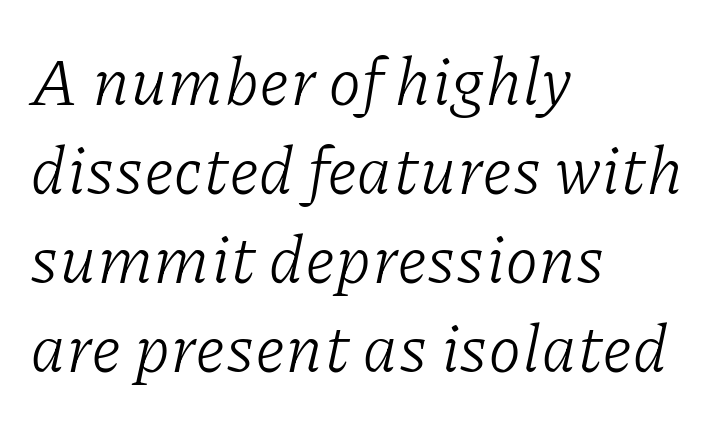
{"serif": "yes", "italic": "yes", "lean": "right", "slant_degrees": 11, "bold": "no", "weight": "light", "width": "normal", "stroke_contrast": "low", "x_height": "medium", "monospaced": "no", "underline": "no", "align": "left", "line_spacing": "normal", "line_spacing_ratio": 1.33, "letter_spacing": "normal", "letter_spacing_em": 0.0, "glyph_px": 67}
